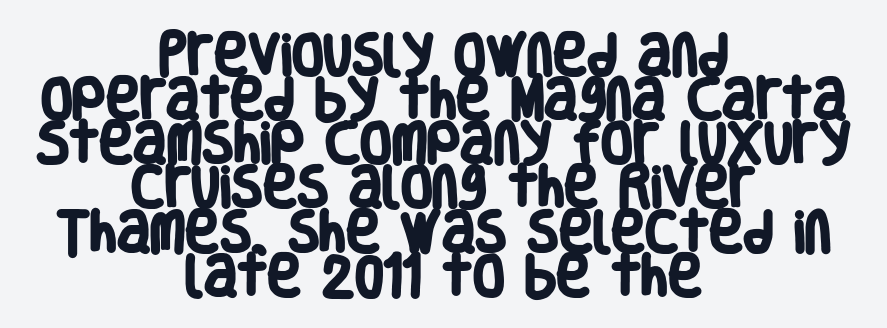
Q: Is the text bold? A: Yes.
Q: Is the typeface a serif or a sans-serif typeface? A: Sans-serif.
Q: Is the text underlined? A: No.
Q: How is the paragraph aligned? A: Centered.
Q: Is the spacing between letters normal or unusually wide? A: Normal.
Q: Is the spacing between lines tight, normal or loose? A: Tight.
Q: Width (condensed, normal, or wide)? A: Condensed.
Q: Stroke contrast? A: Low.
Q: x-height? A: Large.
Q: Monospaced? A: No.
